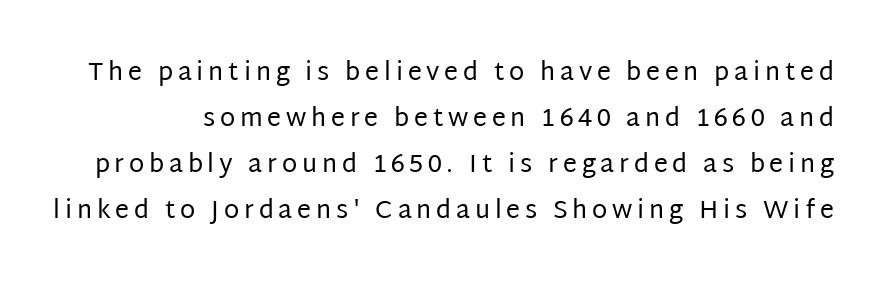
Q: Is the text bold? A: No.
Q: Is the text italic (slanted)? A: No, it is upright.
Q: Is the text underlined? A: No.
